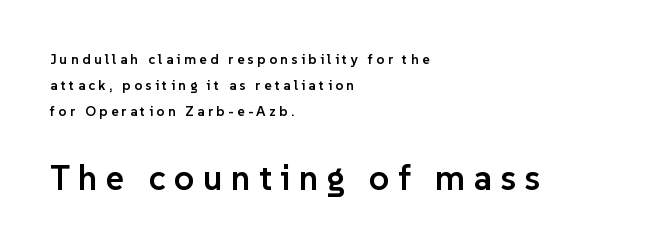
The image shows 35 px semibold sans-serif type, upright; set left-aligned, line spacing 1.84x, unusually wide letter spacing (+0.24 em), not underlined; the second (bottom) block is 2.5x larger; low stroke contrast and a medium x-height.
